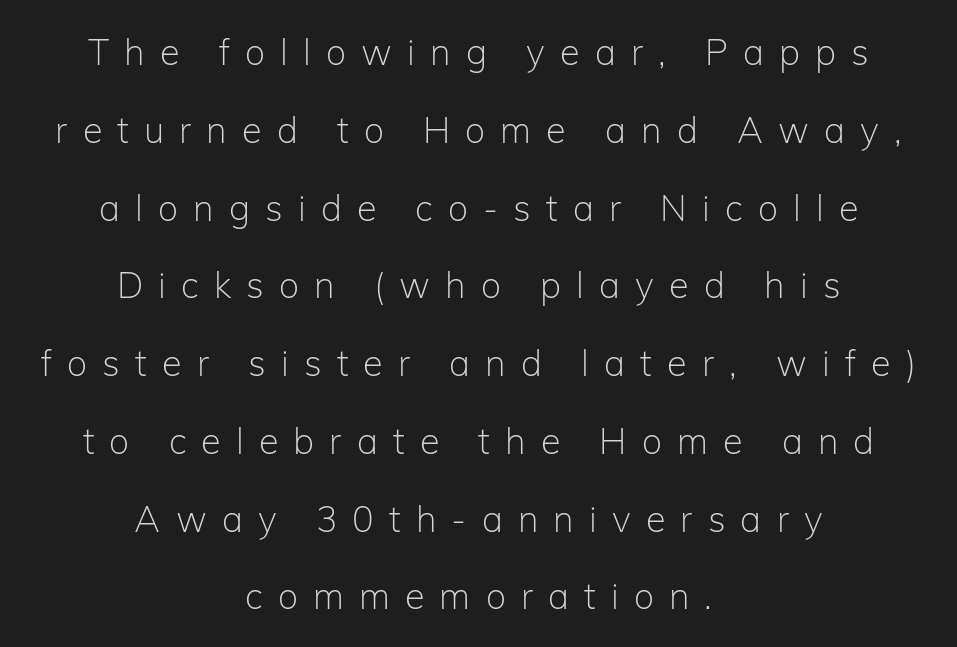
The image shows 36 px light sans-serif type, upright; set centered, loose line spacing (2.16x), unusually wide letter spacing (+0.42 em), not underlined; low stroke contrast and a medium x-height.
